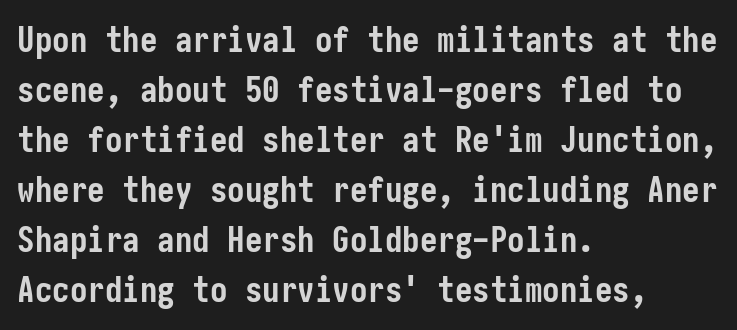
The image shows 35 px semibold, condensed sans-serif type, upright; set left-aligned, normal line spacing (1.43x), normal letter spacing, not underlined; low stroke contrast and a medium x-height.
